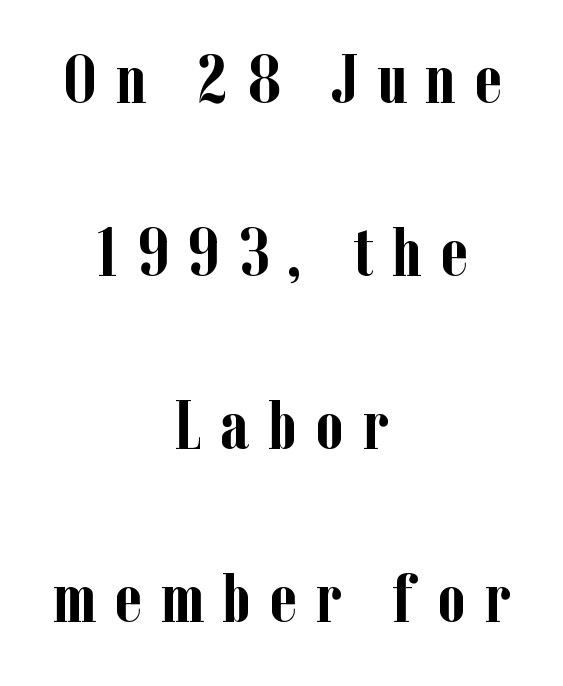
The image shows 70 px semibold, condensed serif type, upright; set centered, loose line spacing (2.47x), unusually wide letter spacing (+0.27 em), not underlined; low stroke contrast and a medium x-height.
